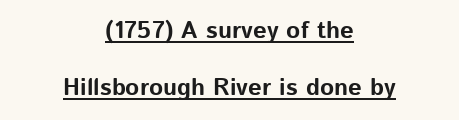
The image shows 24 px bold type, upright; set centered, loose line spacing (2.36x), normal letter spacing, underlined.
